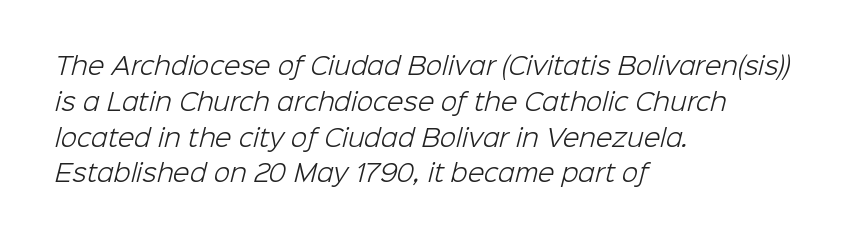
The weight tops out at a normal text grade. Rows of type keep a routine distance in the vertical direction. Underlining? Definitely not there. You could call the tracking neutral — neither tight nor loose.
